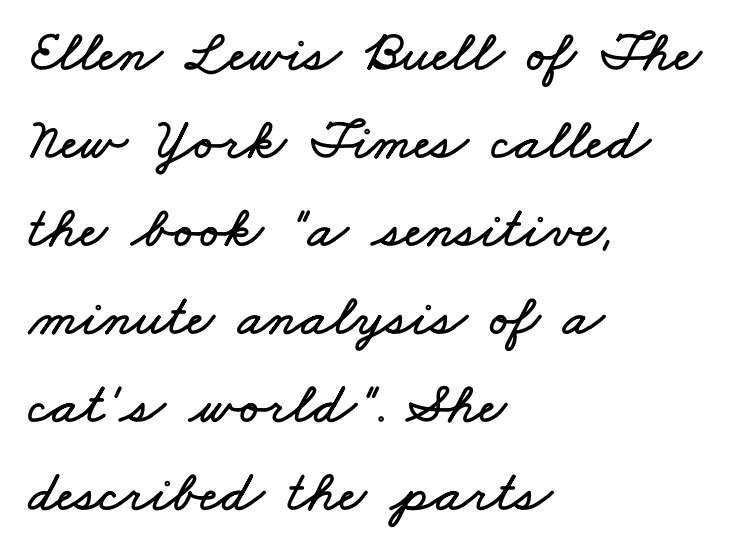
The image shows 59 px wide type; set left-aligned, normal line spacing (1.49x), normal letter spacing, not underlined; low stroke contrast and a small x-height.
